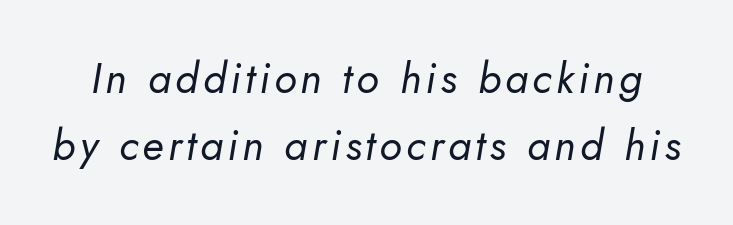
{"italic": "yes", "lean": "right", "slant_degrees": 10, "bold": "no", "weight": "regular", "width": "normal", "stroke_contrast": "low", "x_height": "small", "monospaced": "no", "underline": "no", "line_spacing": "normal", "line_spacing_ratio": 1.6, "glyph_px": 42}
